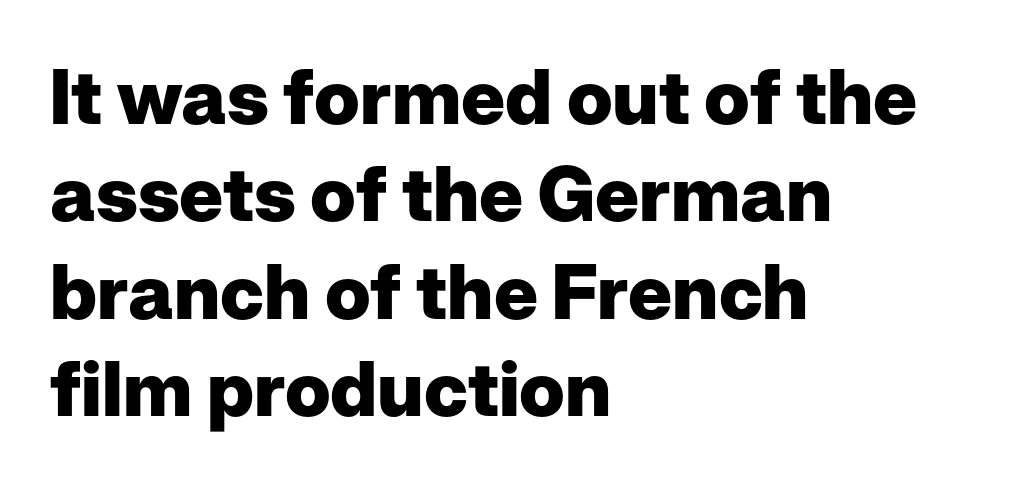
Q: Is the text bold? A: Yes.
Q: Is the text italic (slanted)? A: No, it is upright.
Q: Is the typeface a serif or a sans-serif typeface? A: Sans-serif.
Q: Is the text underlined? A: No.
Q: How is the paragraph aligned? A: Left-aligned.
Q: Is the spacing between letters normal or unusually wide? A: Normal.
Q: Is the spacing between lines tight, normal or loose? A: Normal.
Q: Width (condensed, normal, or wide)? A: Normal.
Q: Stroke contrast? A: Low.
Q: x-height? A: Medium.
Q: Monospaced? A: No.
